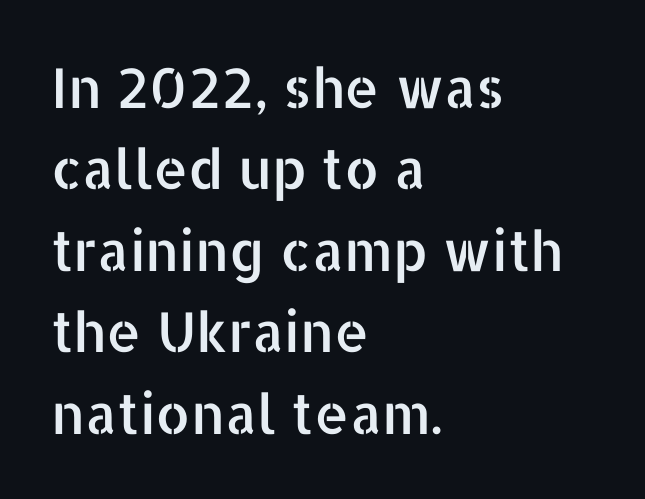
The image shows 55 px sans-serif type, upright; set left-aligned, normal line spacing (1.48x), normal letter spacing, not underlined; low stroke contrast and a medium x-height.
